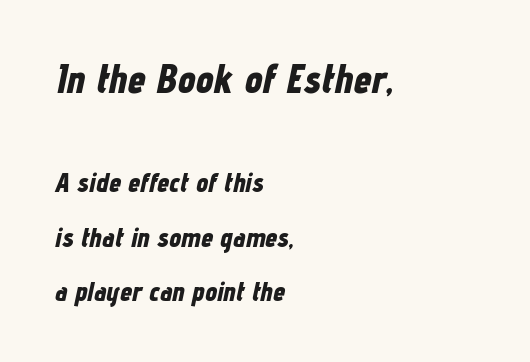
This is oblique type, the kind used for emphasis or titles. This rendering features lettering with no underline. Nobody touched the tracking dial on this one. A student would call this left alignment; a typographer would say flush left, rag right.
